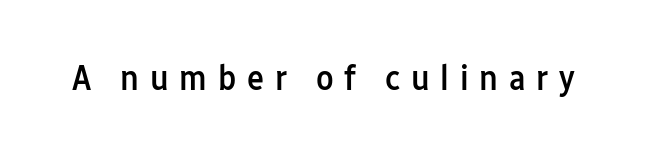
Nope, no serifs anywhere on these letters. The axis of the letterforms is exactly vertical. Students, this is semibold: more ink than regular, less than bold. The letters advance in unequal steps, a hallmark of proportional type. The gaps between neighbouring characters are conspicuously large. Anything drawn beneath the words? Only blank space.
